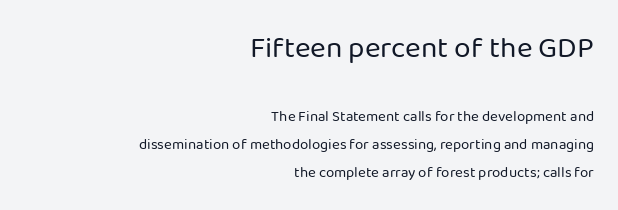
The image shows 30 px regular-weight sans-serif type, upright; set right-aligned, line spacing 1.86x, normal letter spacing, not underlined; the first (top) block is 2.0x larger; low stroke contrast and a medium x-height.
